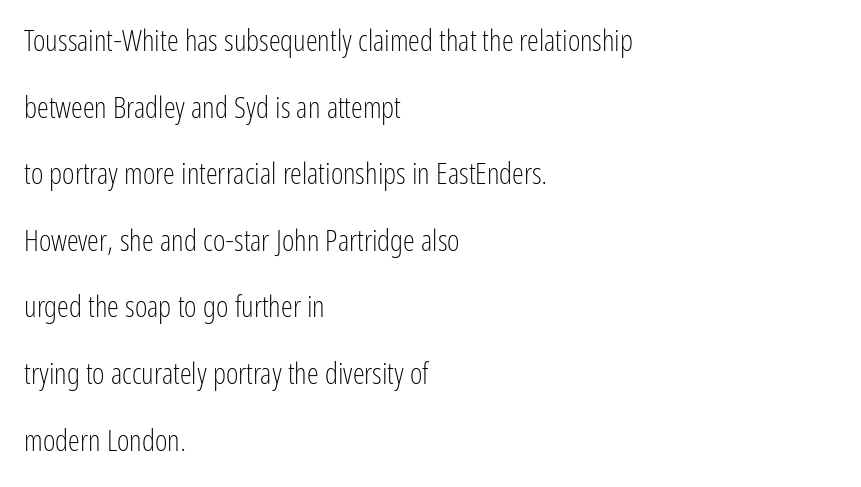
Q: Is the text bold? A: No.
Q: Is the text italic (slanted)? A: No, it is upright.
Q: Is the typeface a serif or a sans-serif typeface? A: Sans-serif.
Q: Is the text underlined? A: No.
Q: How is the paragraph aligned? A: Left-aligned.
Q: Is the spacing between letters normal or unusually wide? A: Normal.
Q: Is the spacing between lines tight, normal or loose? A: Loose.
Q: Width (condensed, normal, or wide)? A: Condensed.
Q: Stroke contrast? A: Low.
Q: x-height? A: Medium.
Q: Monospaced? A: No.
